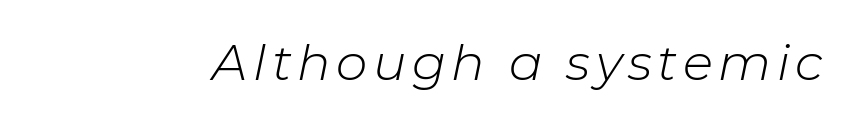
Slanted lettering throughout. Descenders hang freely into open space. A typesetter would call this proportional, since set widths differ per character. Is the type heavy? It reads as light-to-regular instead.
